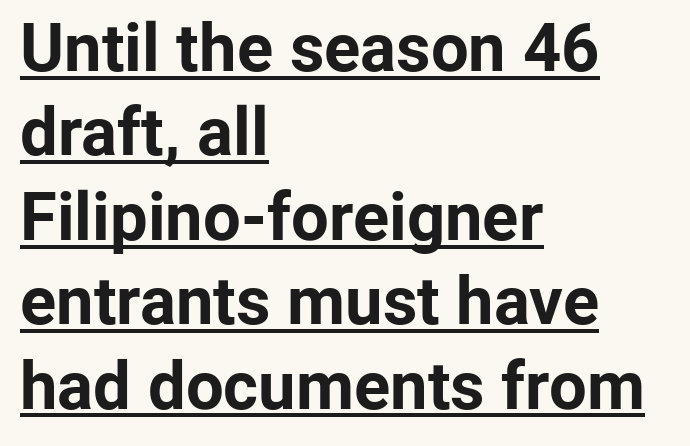
Q: Is the text bold? A: Yes.
Q: Is the text italic (slanted)? A: No, it is upright.
Q: Is the typeface a serif or a sans-serif typeface? A: Sans-serif.
Q: Is the text underlined? A: Yes.
Q: How is the paragraph aligned? A: Left-aligned.
Q: Is the spacing between letters normal or unusually wide? A: Normal.
Q: Is the spacing between lines tight, normal or loose? A: Normal.
Q: Width (condensed, normal, or wide)? A: Normal.
Q: Stroke contrast? A: Low.
Q: x-height? A: Medium.
Q: Monospaced? A: No.
